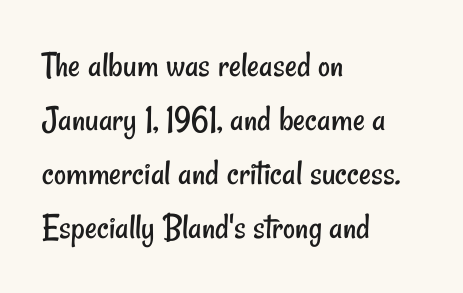
The image shows 37 px regular-weight, condensed sans-serif type; set left-aligned, normal line spacing (1.46x), normal letter spacing, not underlined; low stroke contrast and a small x-height.
